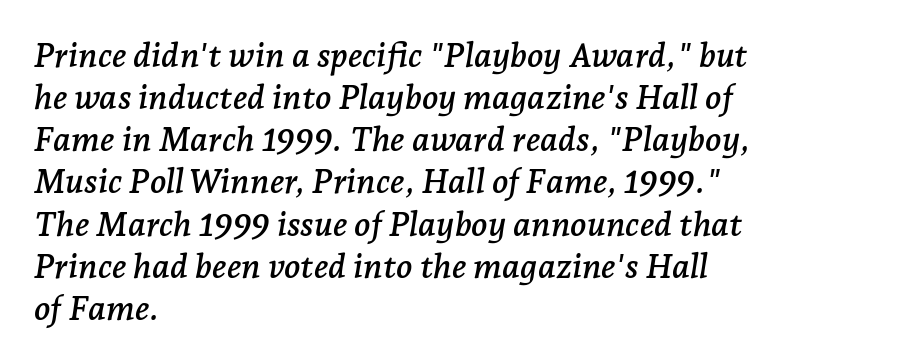
Small tapered or slab feet sit at the stroke ends, so this counts as serif. The letters advance in unequal steps, a hallmark of proportional type. In terms of posture, this sample is oblique. Look at the tracking — it's just the regular setting, nothing added.
